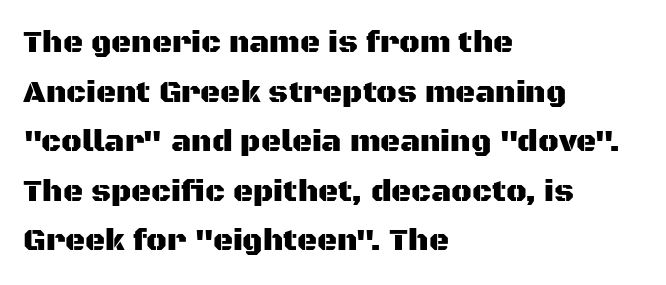
Q: Is the text italic (slanted)? A: No, it is upright.
Q: Is the typeface a serif or a sans-serif typeface? A: Sans-serif.
Q: Is the text underlined? A: No.
Q: How is the paragraph aligned? A: Left-aligned.
Q: Is the spacing between letters normal or unusually wide? A: Normal.
Q: Is the spacing between lines tight, normal or loose? A: Normal.
Q: Width (condensed, normal, or wide)? A: Normal.
Q: Stroke contrast? A: Medium.
Q: x-height? A: Large.
Q: Monospaced? A: No.
